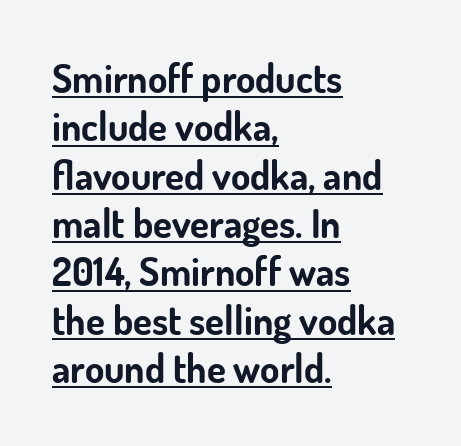
{"serif": "no", "italic": "no", "bold": "yes", "weight": "bold", "width": "normal", "stroke_contrast": "low", "x_height": "small", "monospaced": "no", "underline": "yes", "align": "left", "line_spacing_ratio": 1.24, "letter_spacing": "normal", "letter_spacing_em": 0.0, "glyph_px": 39}
